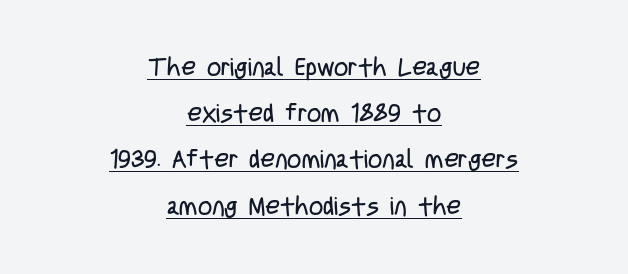
Inter-character spacing is left at the font's built-in metrics. The paragraph shown floats in the horizontal middle. The weight tops out at a normal text grade. Vertical strokes here are truly vertical. The face used here appears with an underline applied.
